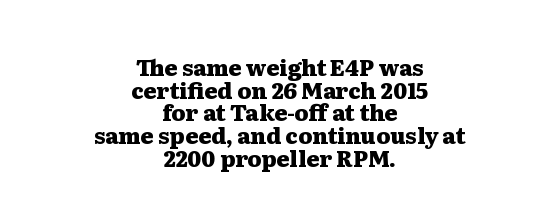
{"italic": "no", "bold": "yes", "underline": "no", "align": "center", "line_spacing": "tight", "line_spacing_ratio": 1.03, "letter_spacing": "normal", "letter_spacing_em": 0.0, "glyph_px": 22}
